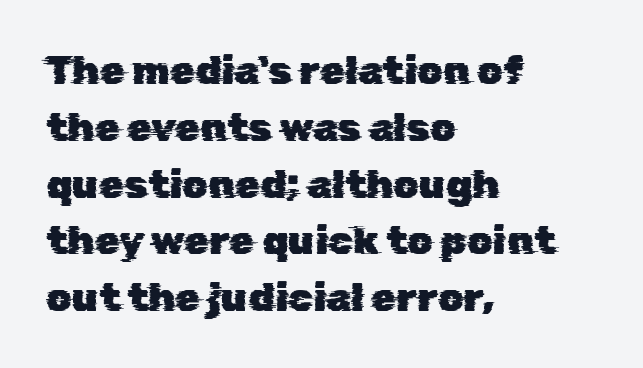
Q: Is the typeface a serif or a sans-serif typeface? A: Sans-serif.
Q: Is the text underlined? A: No.
Q: How is the paragraph aligned? A: Left-aligned.
Q: Is the spacing between letters normal or unusually wide? A: Normal.
Q: Is the spacing between lines tight, normal or loose? A: Normal.
Q: Width (condensed, normal, or wide)? A: Normal.
Q: Stroke contrast? A: Low.
Q: x-height? A: Medium.
Q: Monospaced? A: No.
